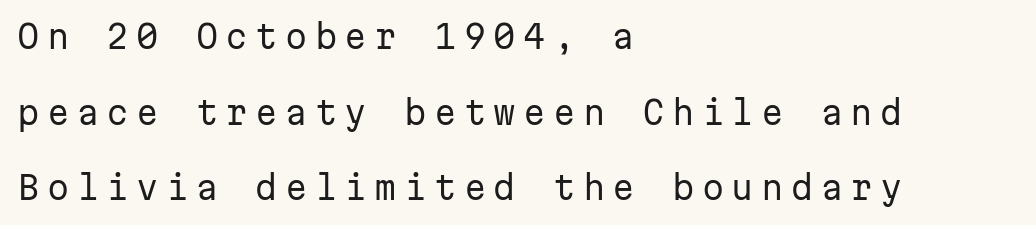
These lines stack with their left ends in a neat column. This sample has the even, mechanical cadence of fixed-width lettering. This sample uses a sans-serif face. This reads as an unemphasized weight, regular at the heaviest. Words float on clear page, feet unadorned.
